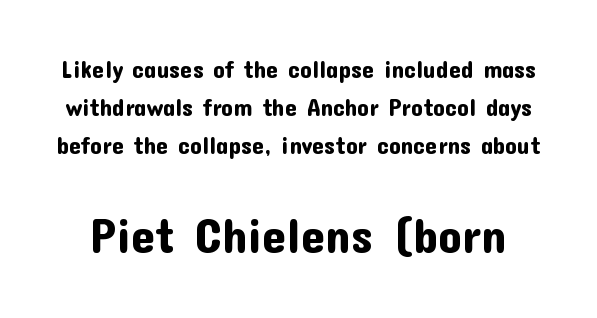
The image shows 48 px sans-serif type, upright; set normal line spacing (1.58x), normal letter spacing, not underlined; the second (bottom) block is 2.0x larger; low stroke contrast and a medium x-height.
